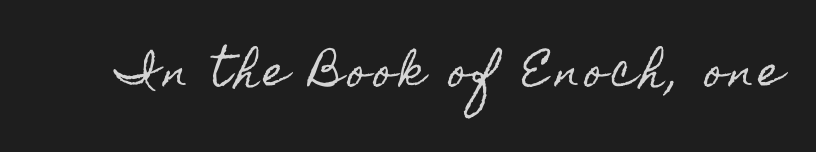
Q: Is the text italic (slanted)? A: Yes.
Q: Is the text underlined? A: No.
Q: Width (condensed, normal, or wide)? A: Condensed.
Q: x-height? A: Small.
Q: Monospaced? A: No.
